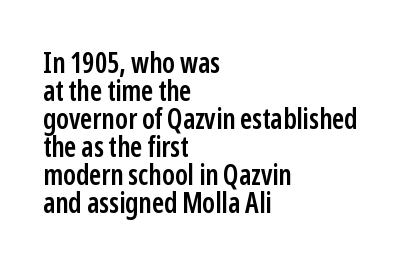
Q: Is the text bold? A: Semi-bold.
Q: Is the text italic (slanted)? A: No, it is upright.
Q: Is the typeface a serif or a sans-serif typeface? A: Sans-serif.
Q: Is the text underlined? A: No.
Q: How is the paragraph aligned? A: Left-aligned.
Q: Is the spacing between letters normal or unusually wide? A: Normal.
Q: Is the spacing between lines tight, normal or loose? A: Tight.
Q: Width (condensed, normal, or wide)? A: Condensed.
Q: Stroke contrast? A: Low.
Q: x-height? A: Medium.
Q: Monospaced? A: No.
